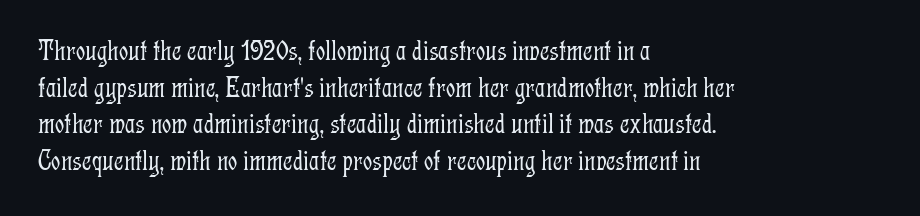
Characters remain perfectly vertical along every line. Vertically, the passage feels balanced, rows spaced as you'd expect. Words float on clear page, feet unadorned. The strokes are not fattened; the text isn't bold.
